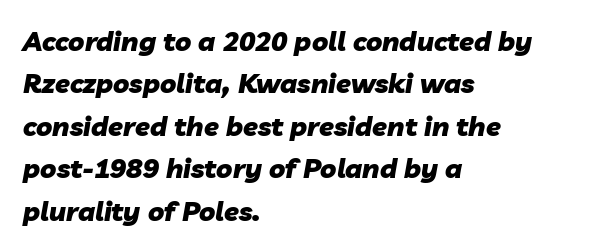
The image shows 27 px bold type, italic (leaning right); set left-aligned, normal line spacing (1.57x), normal letter spacing, not underlined.
